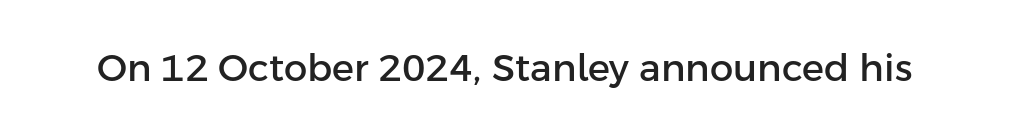
The image shows 37 px sans-serif type, upright; set normal letter spacing, not underlined; low stroke contrast and a medium x-height.
